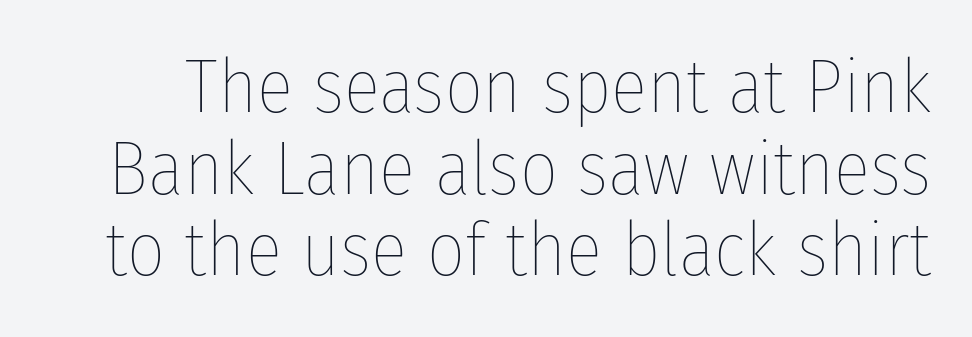
{"italic": "no", "bold": "no", "weight": "thin", "width": "condensed", "stroke_contrast": "low", "x_height": "medium", "monospaced": "no", "underline": "no", "line_spacing": "tight", "line_spacing_ratio": 1.09, "letter_spacing": "normal", "letter_spacing_em": 0.0, "glyph_px": 75}
